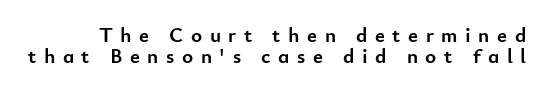
This sample uses an upright cut, with every glyph sitting square on the baseline. These lines have a slow, spaced-out rhythm from letter to letter. On the weight axis this lands at bold, roughly 700. The string is rendered with underlining switched off.
